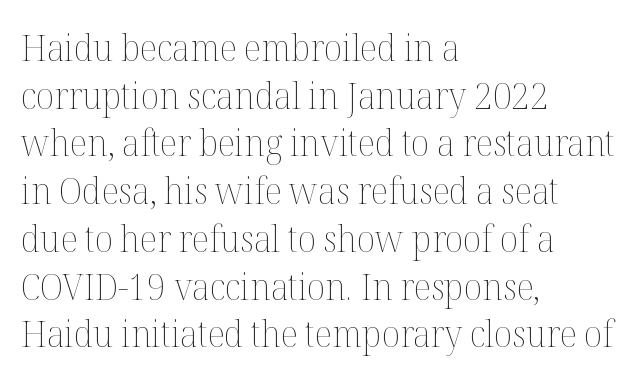
Inter-character spacing is left at the font's built-in metrics. The baseline area is clear. Quick note: interline space is typical. Weight class: somewhere from thin through regular. Varying glyph widths throughout — classic text-font behaviour.
